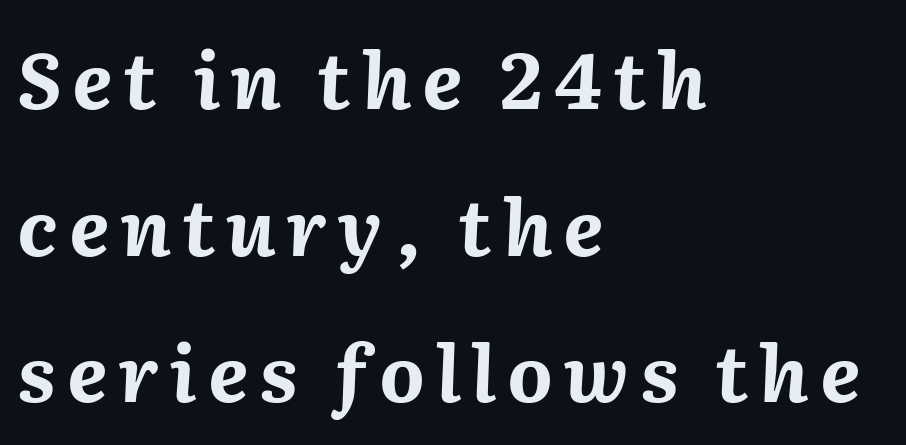
Think of a printed novel: that variable character pitch is what you see here. Anything drawn beneath the words? Only blank space. Summary of weight: heavy, a full bold. The glyphs look as if they've been sheared to an angle.
